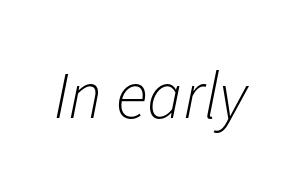
You could not count columns in this text — the font is proportionally spaced. A light-to-regular cut is what we see here. Honestly, the letter spacing is just normal — you wouldn't notice it. Looking at the ascenders, they clearly lean. Only glyphs here, with clear space below each row.
